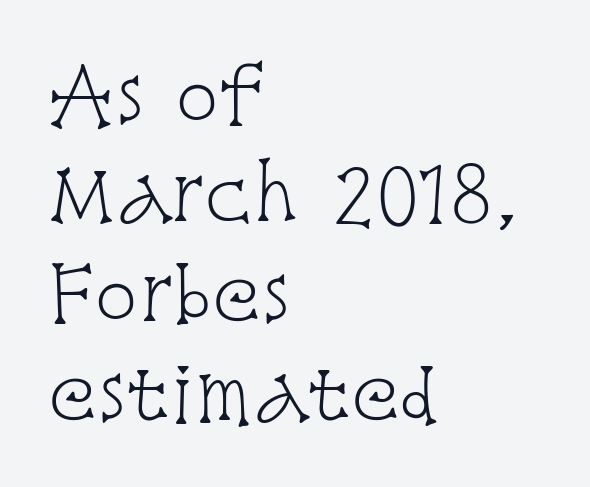
The image shows 72 px light, condensed serif type, upright; set left-aligned, normal line spacing (1.38x), normal letter spacing, not underlined; low stroke contrast and a large x-height.
